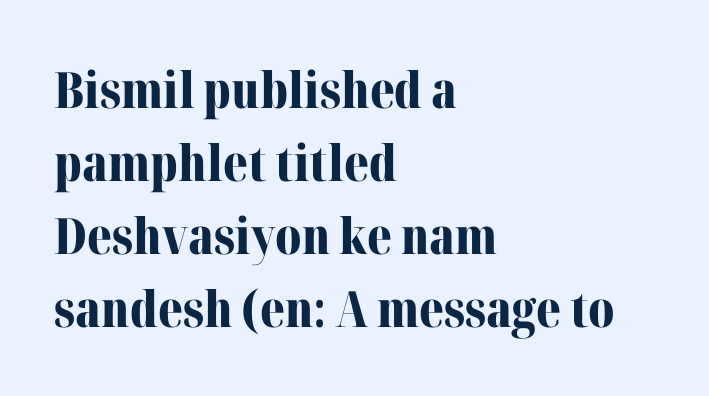
The words here are not underlined. The lines are quadded left. Examine the stroke ends and you'll spot serifs. Whoever set this chose a conventional vertical rhythm.
